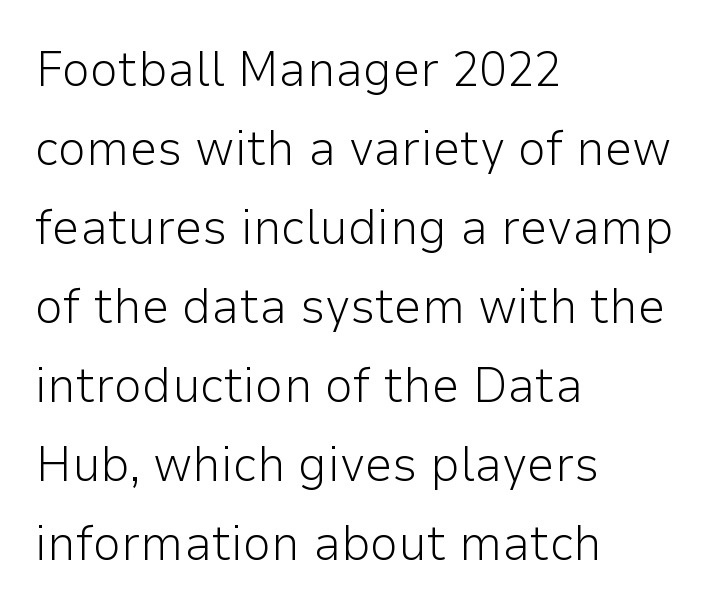
Q: Is the text bold? A: No.
Q: Is the text italic (slanted)? A: No, it is upright.
Q: Is the typeface a serif or a sans-serif typeface? A: Sans-serif.
Q: Is the text underlined? A: No.
Q: How is the paragraph aligned? A: Left-aligned.
Q: Is the spacing between letters normal or unusually wide? A: Normal.
Q: Is the spacing between lines tight, normal or loose? A: Normal.
Q: Width (condensed, normal, or wide)? A: Normal.
Q: Stroke contrast? A: Low.
Q: x-height? A: Medium.
Q: Monospaced? A: No.
